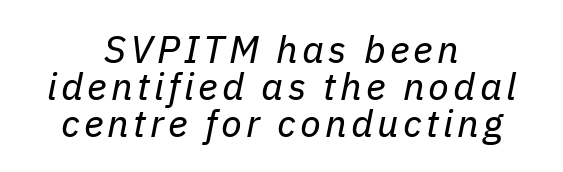
Q: Is the text bold? A: No.
Q: Is the text italic (slanted)? A: Yes, it leans right by about 11 degrees.
Q: Is the text underlined? A: No.
Q: How is the paragraph aligned? A: Centered.
Q: Is the spacing between lines tight, normal or loose? A: Tight.
Q: Width (condensed, normal, or wide)? A: Normal.
Q: Stroke contrast? A: Low.
Q: x-height? A: Medium.
Q: Monospaced? A: No.
